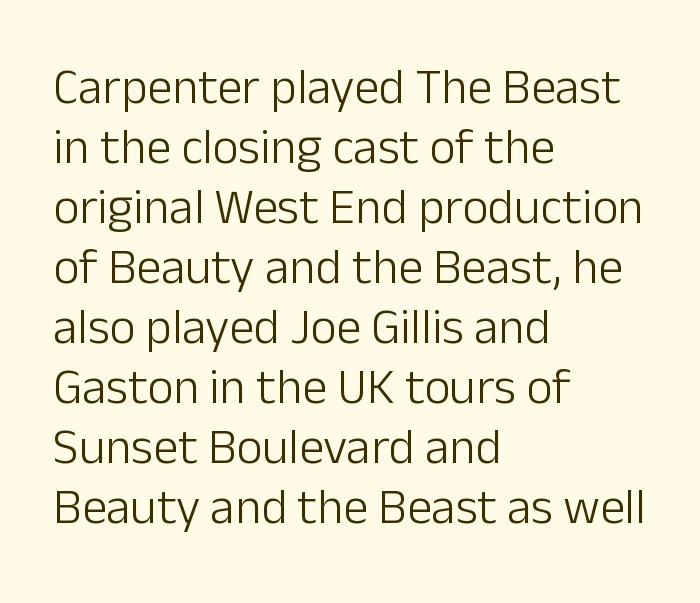
The image shows 50 px light sans-serif type, upright; set left-aligned, line spacing 1.2x, normal letter spacing, not underlined; low stroke contrast and a medium x-height.
